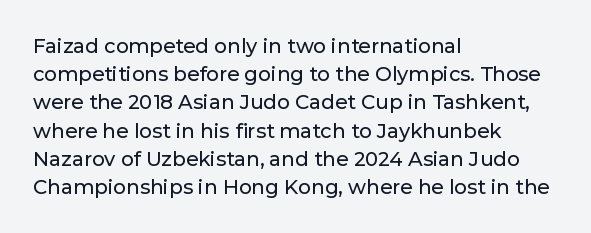
The image shows 20 px text type, upright; set left-aligned, normal line spacing (1.41x), normal letter spacing, not underlined.
